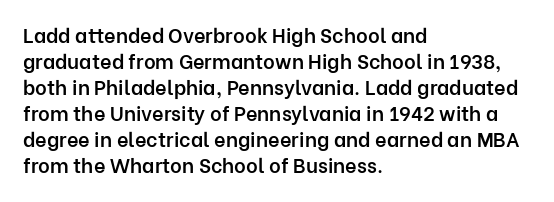
{"italic": "no", "bold": "semi", "underline": "no", "align": "left", "line_spacing": "normal", "line_spacing_ratio": 1.3, "letter_spacing": "normal", "letter_spacing_em": 0.0, "glyph_px": 20}
